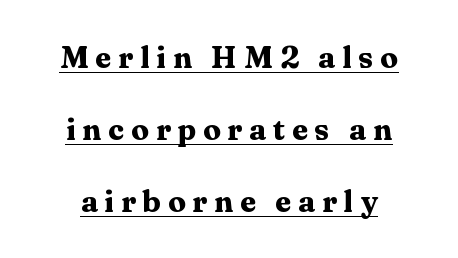
{"serif": "yes", "italic": "no", "bold": "yes", "weight": "heavy", "width": "wide", "stroke_contrast": "medium", "x_height": "medium", "monospaced": "no", "underline": "yes", "line_spacing": "loose", "line_spacing_ratio": 2.4, "letter_spacing": "wide", "letter_spacing_em": 0.22, "glyph_px": 30}
